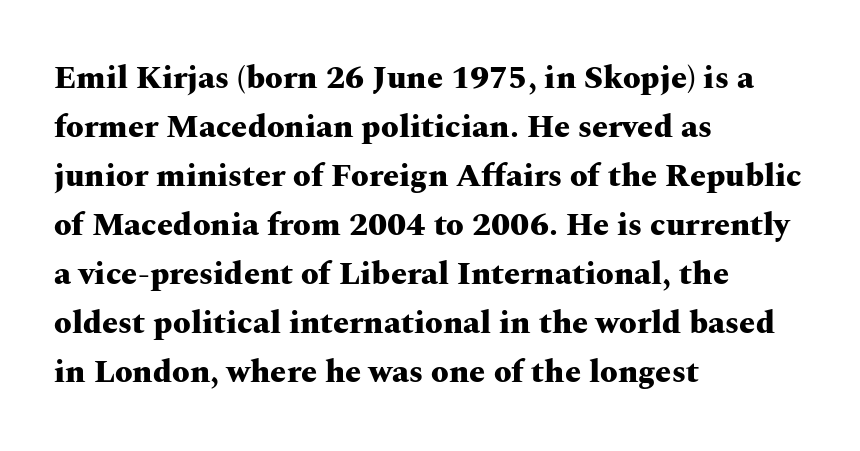
{"serif": "yes", "italic": "no", "bold": "yes", "weight": "heavy", "width": "wide", "stroke_contrast": "medium", "x_height": "medium", "monospaced": "no", "underline": "no", "align": "left", "line_spacing": "normal", "line_spacing_ratio": 1.53, "letter_spacing": "normal", "letter_spacing_em": 0.0, "glyph_px": 32}
